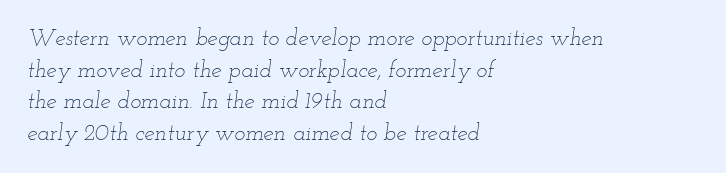
Q: Is the text bold? A: No.
Q: Is the text italic (slanted)? A: Yes, it leans right by about 12 degrees.
Q: Is the text underlined? A: No.
Q: How is the paragraph aligned? A: Left-aligned.
Q: Is the spacing between letters normal or unusually wide? A: Normal.
Q: Is the spacing between lines tight, normal or loose? A: Normal.
